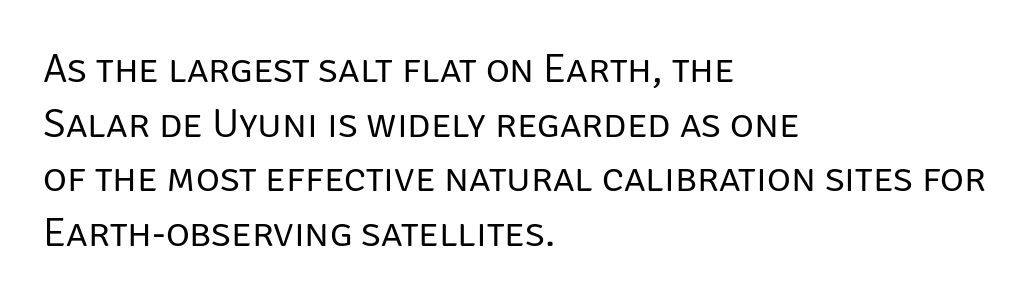
Posture: vertical. A typesetter would label this face a sans. These glyphs show unthickened strokes, regular width or finer. Bare-footed words on every line. Proportional: the letters do not fall into vertical columns. The lines are quadded left.
